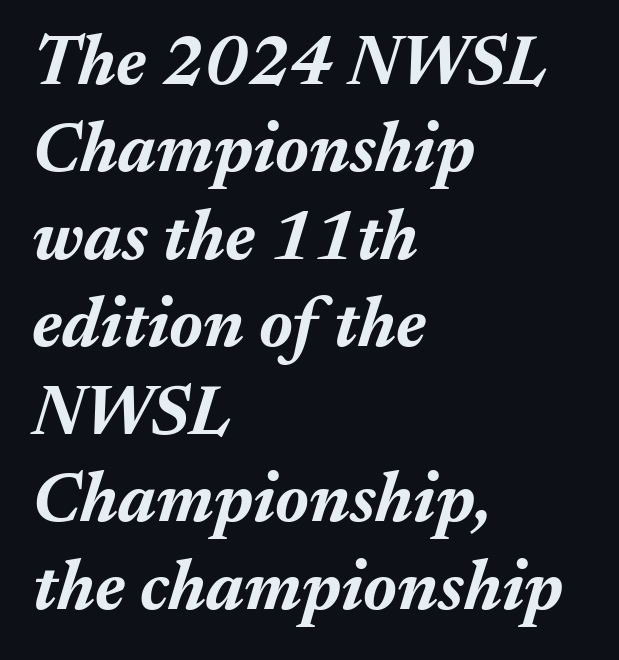
Here the glyphs are tracked normally, forming tight word shapes. Each letter keeps its own natural width here, so spacing adapts to shape. Italic: yes, the glyphs are oblique. Layout note: lines flush left. Descenders are the only things crossing below the line. Whoever set this chose a conventional vertical rhythm.
